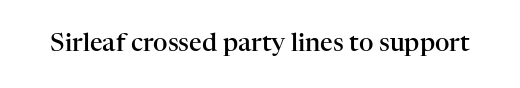
{"italic": "no", "bold": "semi", "underline": "no", "letter_spacing": "normal", "letter_spacing_em": 0.0, "glyph_px": 25}
